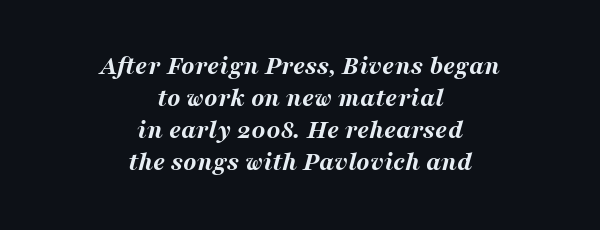
The image shows 27 px bold type, italic (leaning right); set centered, line spacing 1.19x, normal letter spacing, not underlined.
